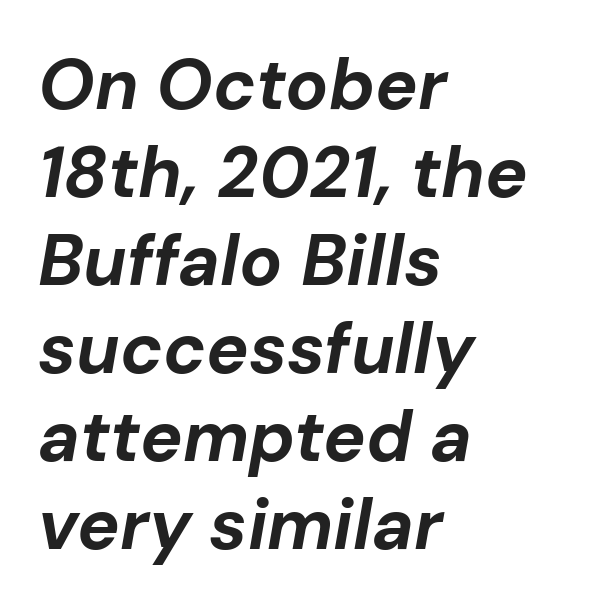
Q: Is the text bold? A: Yes.
Q: Is the text italic (slanted)? A: Yes, it leans right by about 10 degrees.
Q: Is the text underlined? A: No.
Q: How is the paragraph aligned? A: Left-aligned.
Q: Is the spacing between letters normal or unusually wide? A: Normal.
Q: Width (condensed, normal, or wide)? A: Normal.
Q: Stroke contrast? A: Low.
Q: x-height? A: Medium.
Q: Monospaced? A: No.
